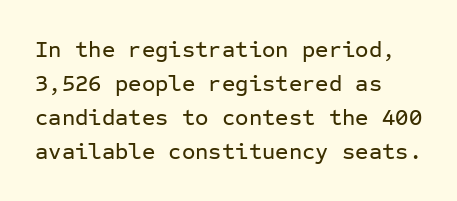
Clear beneath every line of the passage. Notice how descenders clear the ascenders below comfortably — that's standard leading. In terms of letterspacing, this is plain default setting. The lettering stays uniformly vertical, giving the passage a roman look. The lines in this sample share a left origin and differ only in where they stop.
